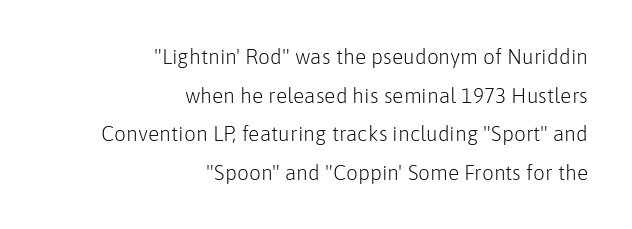
The image shows 21 px text type, upright; set right-aligned, line spacing 1.84x, normal letter spacing, not underlined.
